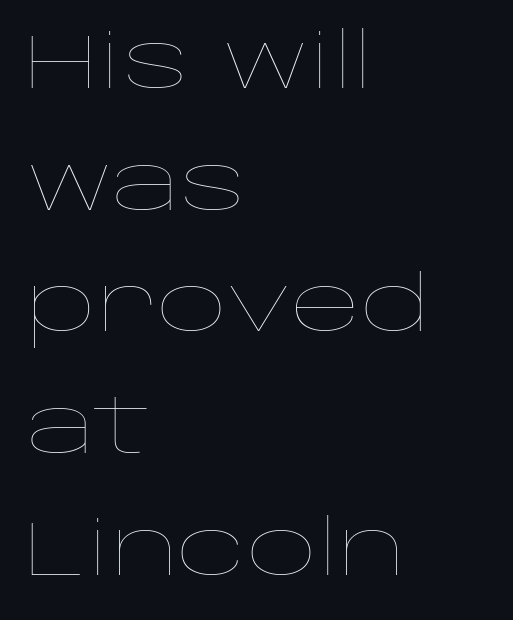
Q: Is the text bold? A: No.
Q: Is the text italic (slanted)? A: No, it is upright.
Q: Is the text underlined? A: No.
Q: How is the paragraph aligned? A: Left-aligned.
Q: Is the spacing between letters normal or unusually wide? A: Normal.
Q: Is the spacing between lines tight, normal or loose? A: Normal.
Q: Width (condensed, normal, or wide)? A: Wide.
Q: Stroke contrast? A: Low.
Q: x-height? A: Large.
Q: Monospaced? A: No.
